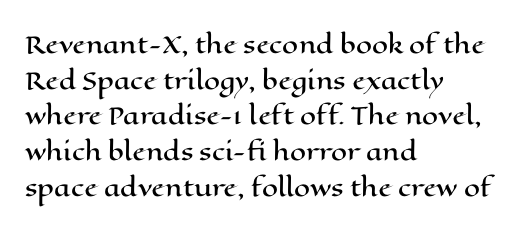
Every row of glyphs begins at an identical x-position on the left. The passage shown has conventional tracking throughout. A typesetter would mark this as roman, not italic. Letters rest on an invisible, unmarked baseline. In terms of leading, this rendering sits right in the middle.
